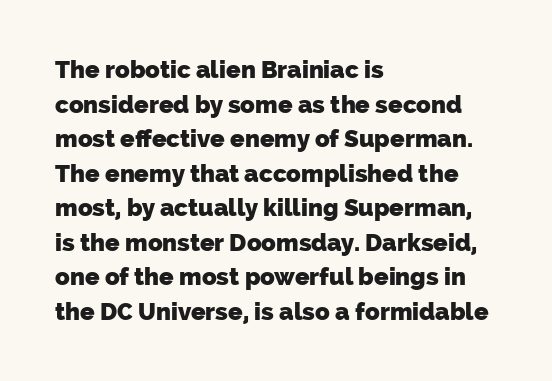
{"bold": "yes", "underline": "no", "align": "left", "line_spacing": "normal", "line_spacing_ratio": 1.44, "letter_spacing": "normal", "letter_spacing_em": 0.0, "glyph_px": 24}
